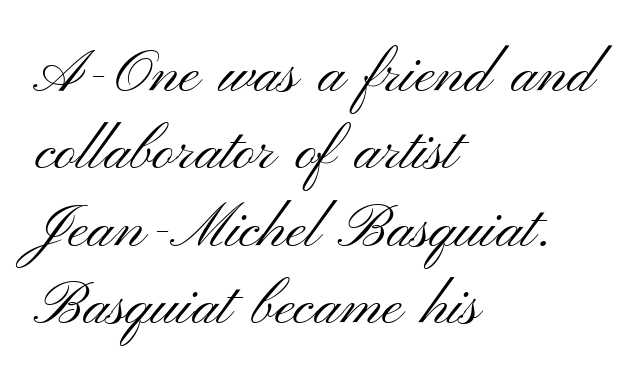
The image shows 60 px light, wide sans-serif type; set left-aligned, normal line spacing (1.29x), normal letter spacing, not underlined; medium stroke contrast and a small x-height.
